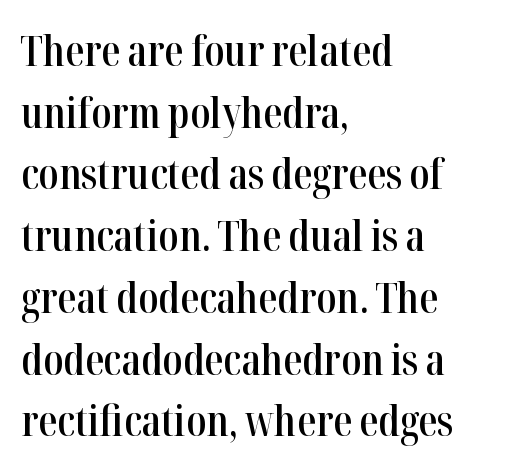
The image shows 42 px semibold, condensed serif type, upright; set left-aligned, normal line spacing (1.47x), normal letter spacing, not underlined; high stroke contrast and a medium x-height.
